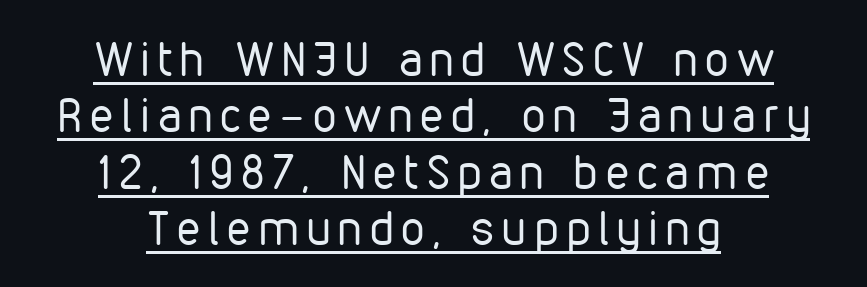
The paragraph shown floats in the horizontal middle. The passage shown is typed in a proportional face where columns would drift. Each letter's strokes conclude bluntly, with no projecting serifs. What decoration does the sample have? An underline.
